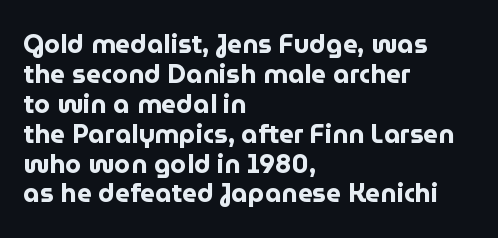
The image shows 26 px bold type, upright; set left-aligned, tight line spacing (1.15x), normal letter spacing, not underlined.
